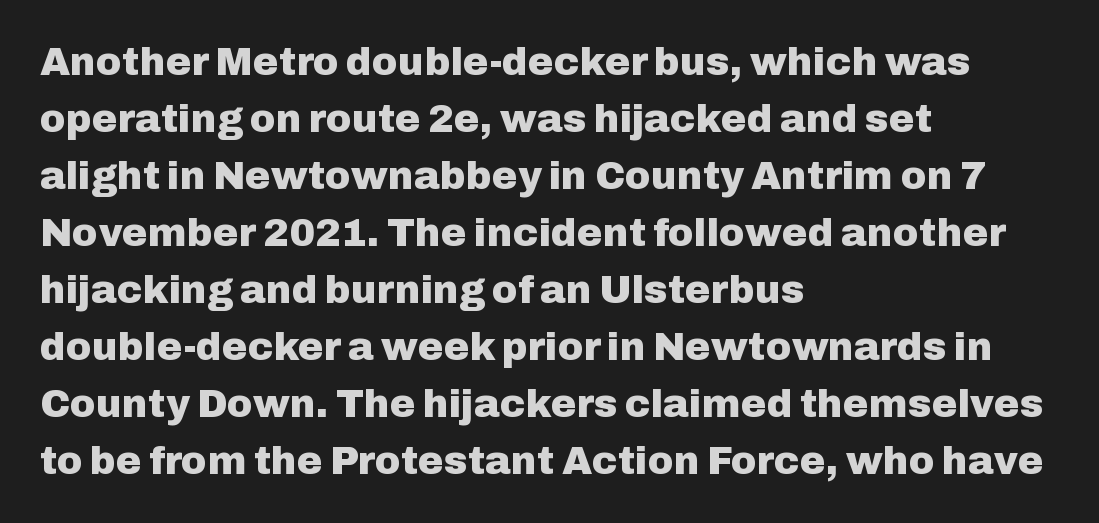
A normal amount of white space separates one row of letters from the next. Lines of text with bare space underneath. The passage shown is typeset with a sans-serif family. Letter spacing: default. A classic flush-left, rag-right setting is used for this passage. Every stem runs plumb, perpendicular to the baseline.
